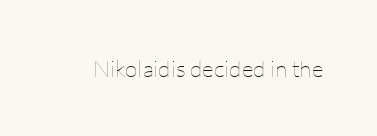
Q: Is the text bold? A: No.
Q: Is the text italic (slanted)? A: No, it is upright.
Q: Is the text underlined? A: No.
Q: Is the spacing between letters normal or unusually wide? A: Normal.
